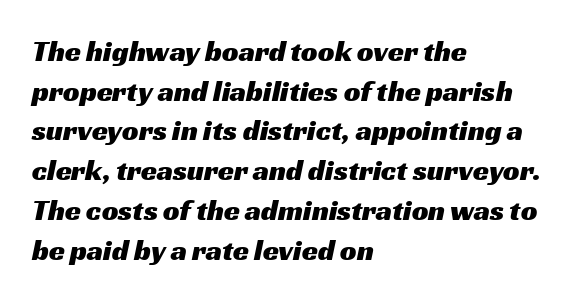
Q: Is the typeface a serif or a sans-serif typeface? A: Sans-serif.
Q: Is the text underlined? A: No.
Q: How is the paragraph aligned? A: Left-aligned.
Q: Is the spacing between letters normal or unusually wide? A: Normal.
Q: Is the spacing between lines tight, normal or loose? A: Normal.
Q: Width (condensed, normal, or wide)? A: Wide.
Q: Stroke contrast? A: Medium.
Q: x-height? A: Medium.
Q: Monospaced? A: No.
